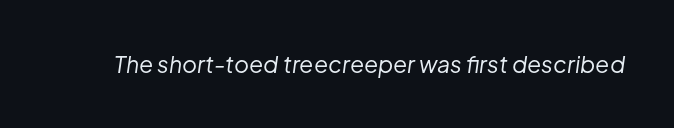
The image shows 23 px text type, italic (leaning right); set normal letter spacing, not underlined.
